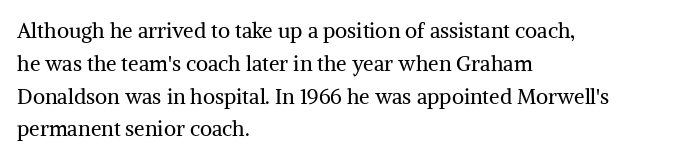
{"italic": "no", "bold": "no", "underline": "no", "align": "left", "line_spacing": "normal", "line_spacing_ratio": 1.56, "letter_spacing": "normal", "letter_spacing_em": 0.0, "glyph_px": 21}
